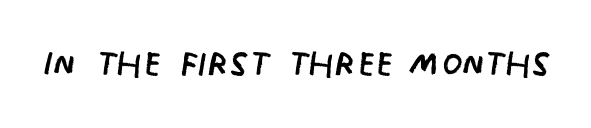
{"serif": "no", "bold": "no", "weight": "regular", "width": "condensed", "stroke_contrast": "low", "x_height": "large", "monospaced": "no", "underline": "no", "letter_spacing": "normal", "letter_spacing_em": 0.0, "glyph_px": 47}
